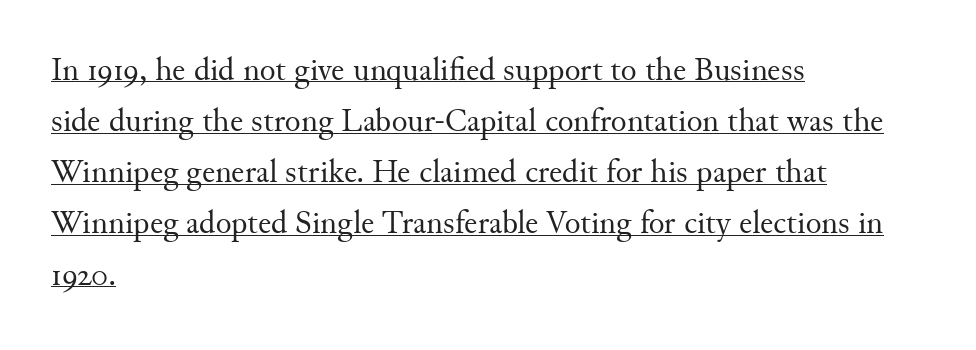
Q: Is the text bold? A: No.
Q: Is the text italic (slanted)? A: No, it is upright.
Q: Is the typeface a serif or a sans-serif typeface? A: Serif.
Q: Is the text underlined? A: Yes.
Q: How is the paragraph aligned? A: Left-aligned.
Q: Is the spacing between letters normal or unusually wide? A: Normal.
Q: Is the spacing between lines tight, normal or loose? A: Normal.
Q: Width (condensed, normal, or wide)? A: Normal.
Q: Stroke contrast? A: Medium.
Q: x-height? A: Small.
Q: Monospaced? A: No.
